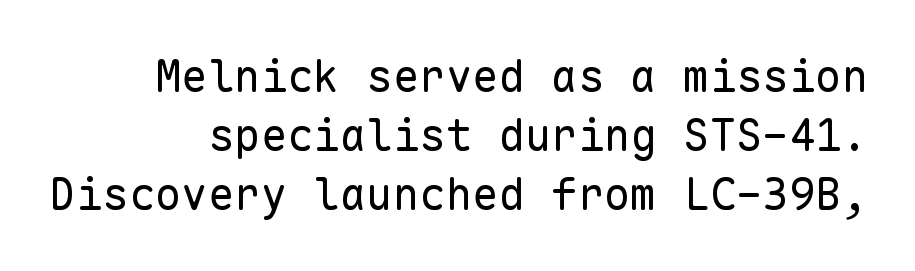
Q: Is the text bold? A: No.
Q: Is the text italic (slanted)? A: No, it is upright.
Q: Is the typeface a serif or a sans-serif typeface? A: Sans-serif.
Q: Is the text underlined? A: No.
Q: How is the paragraph aligned? A: Right-aligned.
Q: Is the spacing between letters normal or unusually wide? A: Normal.
Q: Is the spacing between lines tight, normal or loose? A: Normal.
Q: Width (condensed, normal, or wide)? A: Normal.
Q: Stroke contrast? A: Low.
Q: x-height? A: Medium.
Q: Monospaced? A: Yes.
